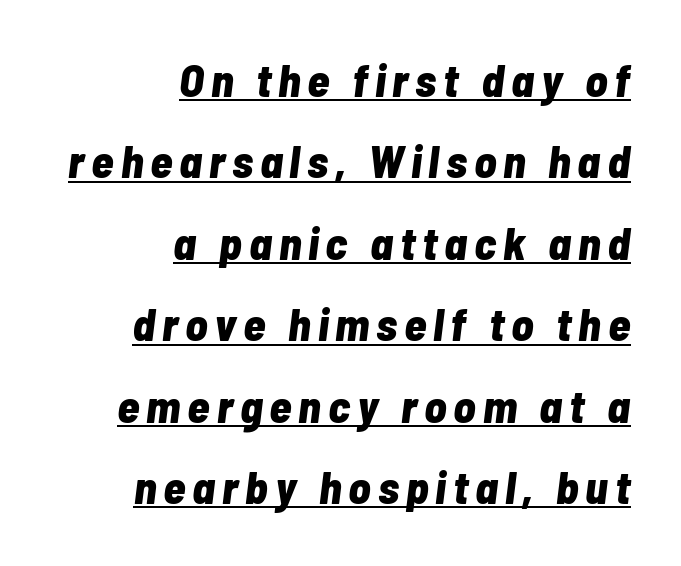
Posture: slanted. Look at the stroke-to-counter ratio: heavy, a bold. These characters rest on top of a visible drawn line. Character widths vary here, with narrow letters taking less room than wide ones. This sample is right-justified, so line beginnings fall wherever the words allow.
